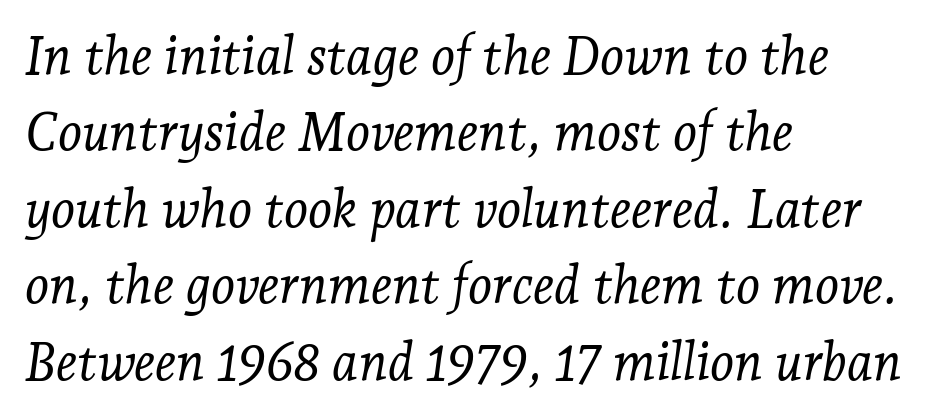
Q: Is the text bold? A: No.
Q: Is the text italic (slanted)? A: Yes, it leans right by about 7 degrees.
Q: Is the typeface a serif or a sans-serif typeface? A: Serif.
Q: Is the text underlined? A: No.
Q: How is the paragraph aligned? A: Left-aligned.
Q: Is the spacing between letters normal or unusually wide? A: Normal.
Q: Is the spacing between lines tight, normal or loose? A: Normal.
Q: Width (condensed, normal, or wide)? A: Normal.
Q: Stroke contrast? A: Low.
Q: x-height? A: Medium.
Q: Monospaced? A: No.
